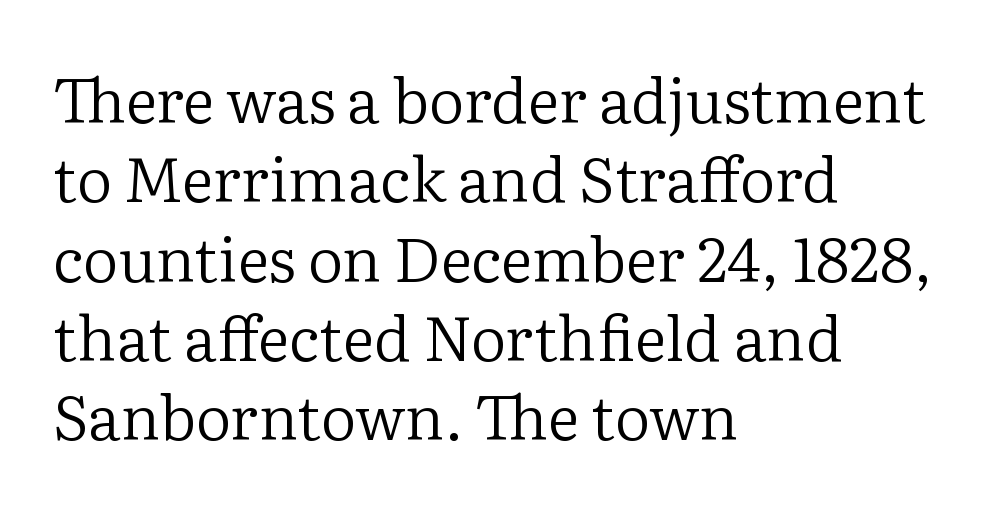
Q: Is the text bold? A: No.
Q: Is the text italic (slanted)? A: No, it is upright.
Q: Is the typeface a serif or a sans-serif typeface? A: Serif.
Q: Is the text underlined? A: No.
Q: How is the paragraph aligned? A: Left-aligned.
Q: Is the spacing between letters normal or unusually wide? A: Normal.
Q: Is the spacing between lines tight, normal or loose? A: Normal.
Q: Width (condensed, normal, or wide)? A: Normal.
Q: Stroke contrast? A: Low.
Q: x-height? A: Medium.
Q: Monospaced? A: No.
